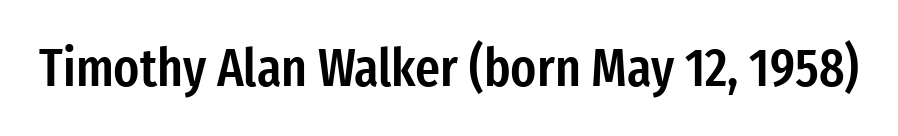
{"serif": "no", "italic": "no", "bold": "semi", "weight": "semibold", "width": "condensed", "stroke_contrast": "low", "x_height": "medium", "monospaced": "no", "underline": "no", "letter_spacing": "normal", "letter_spacing_em": 0.0, "glyph_px": 54}
